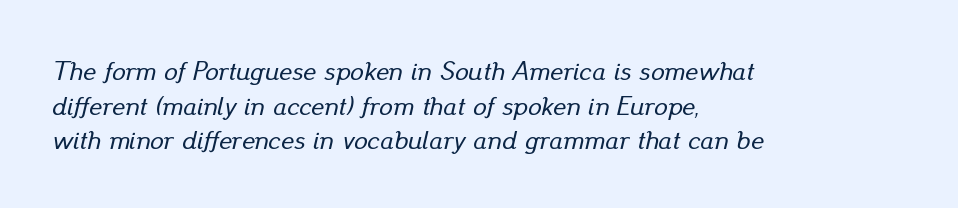
The image shows 27 px text type, italic (leaning right); set left-aligned, normal line spacing (1.28x), normal letter spacing, not underlined.
